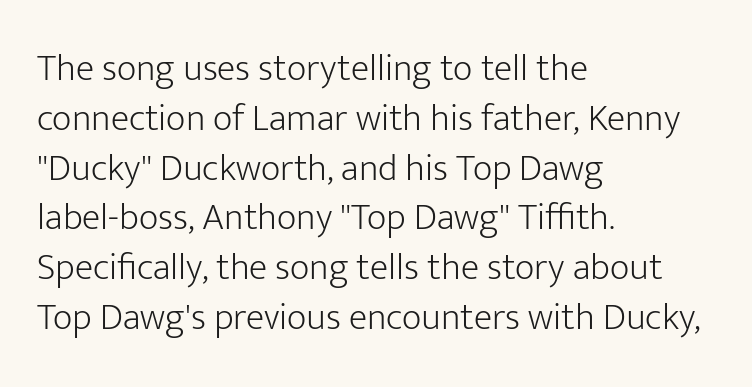
{"serif": "no", "italic": "no", "bold": "no", "weight": "light", "width": "normal", "stroke_contrast": "low", "x_height": "medium", "monospaced": "no", "underline": "no", "align": "left", "line_spacing": "normal", "line_spacing_ratio": 1.31, "letter_spacing": "normal", "letter_spacing_em": 0.0, "glyph_px": 38}
